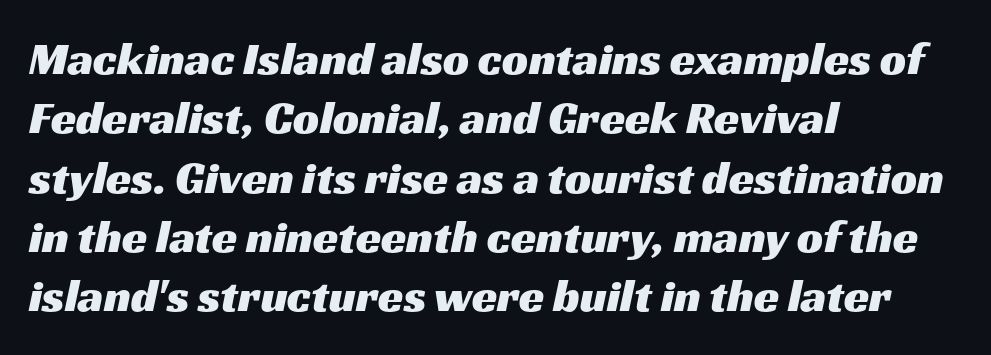
The image shows 46 px wide sans-serif type; set left-aligned, normal line spacing (1.29x), normal letter spacing, not underlined; medium stroke contrast and a medium x-height.
